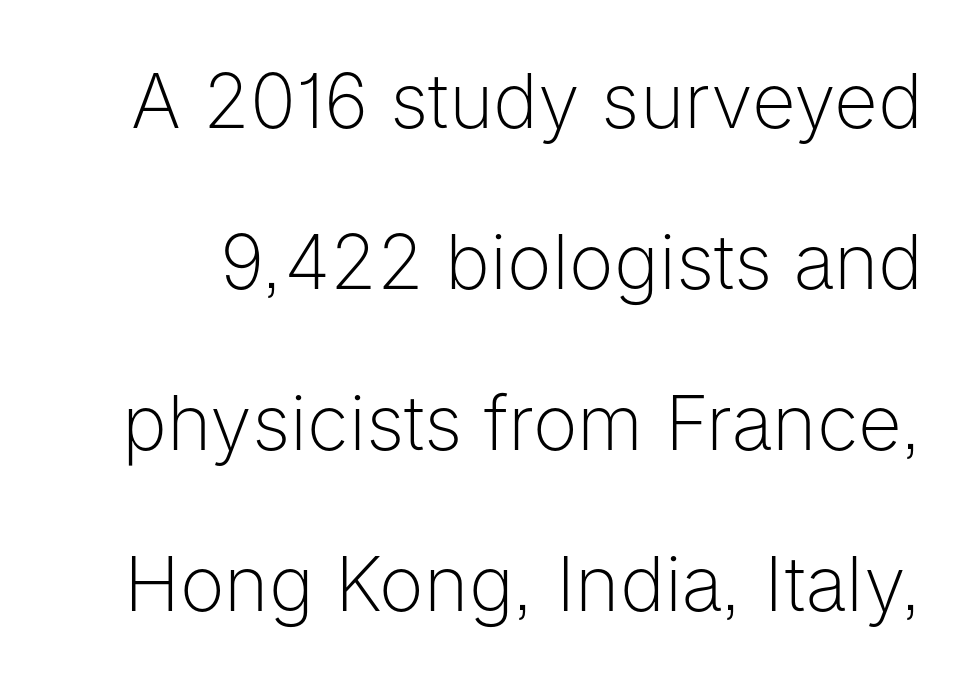
Rendered with straight, roman letterforms. The letters advance in unequal steps, a hallmark of proportional type. Line spacing here is loose. A light-to-regular cut is what we see here.
